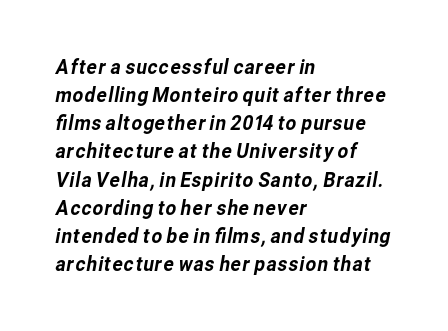
The image shows 21 px text type; set left-aligned, normal line spacing (1.34x), normal letter spacing, not underlined.
